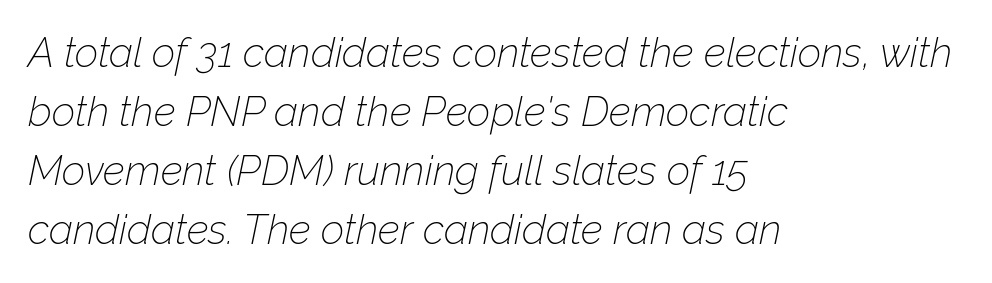
Regarding leading, the lines here are spaced in the standard way. Anything drawn beneath the words? Only blank space. Would a proofreader flag this as italicized? Yes. Inter-character spacing is left at the font's built-in metrics. Horizontally, the lines are justified to the leading edge only.
